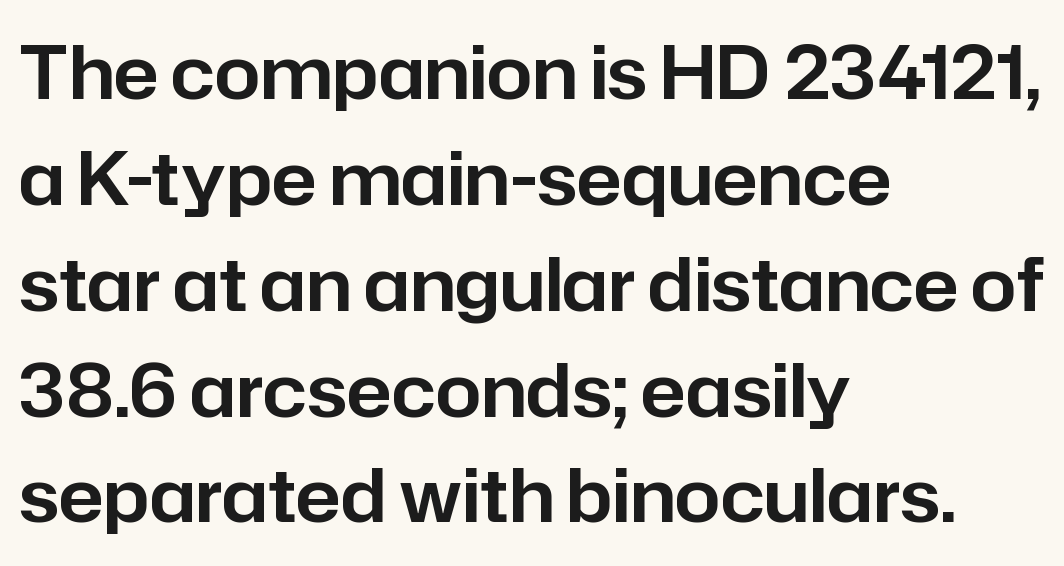
No word sits above an underline. Nobody touched the tracking dial on this one. Is the block centered? No — it sits flush against the left margin. Serifs: no, the terminals of the letterforms are clean. The letters advance in unequal steps, a hallmark of proportional type. If you drew a line through each stem, it would be perfectly vertical.
